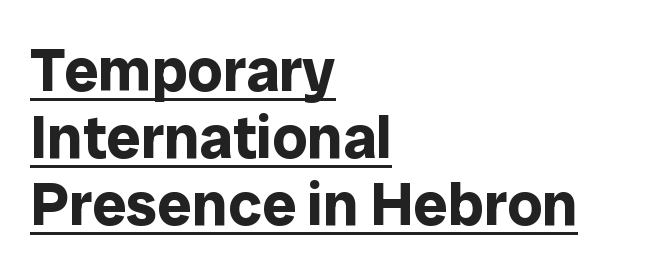
The image shows 61 px bold sans-serif type, upright; set left-aligned, tight line spacing (1.1x), normal letter spacing, underlined; low stroke contrast and a medium x-height.
